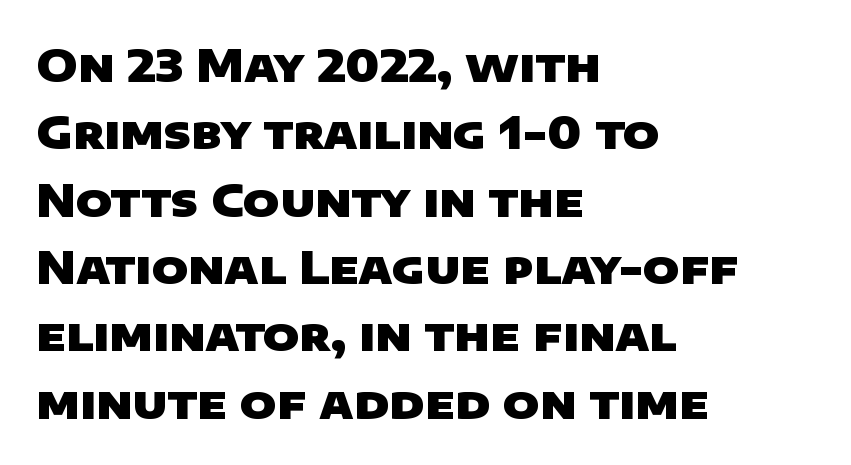
{"serif": "no", "bold": "yes", "weight": "heavy", "width": "wide", "stroke_contrast": "low", "x_height": "large", "monospaced": "no", "underline": "no", "align": "left", "line_spacing": "normal", "line_spacing_ratio": 1.53, "letter_spacing": "normal", "letter_spacing_em": 0.0, "glyph_px": 44}
